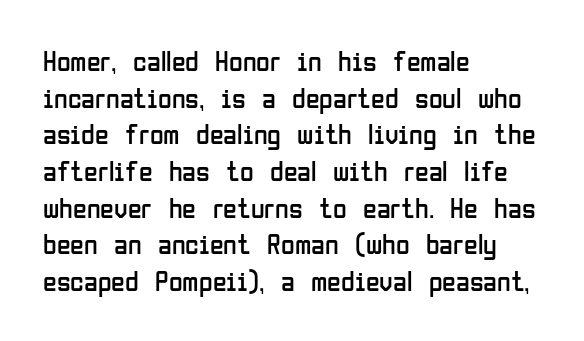
The image shows 28 px regular-weight, condensed sans-serif type, upright; set left-aligned, normal line spacing (1.31x), normal letter spacing, not underlined; low stroke contrast and a medium x-height.
